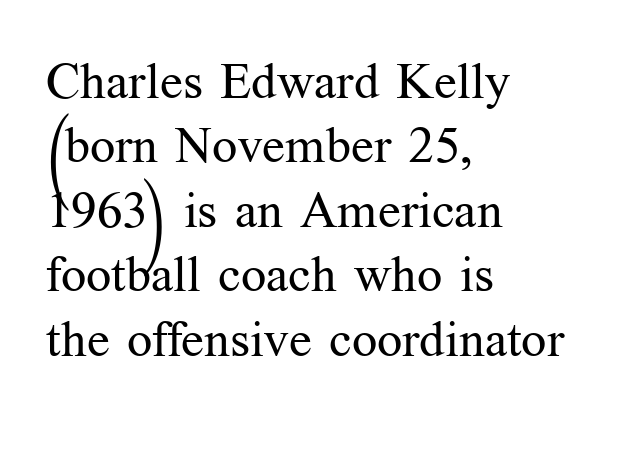
Q: Is the text bold? A: No.
Q: Is the text italic (slanted)? A: No, it is upright.
Q: Is the typeface a serif or a sans-serif typeface? A: Serif.
Q: Is the text underlined? A: No.
Q: How is the paragraph aligned? A: Left-aligned.
Q: Is the spacing between letters normal or unusually wide? A: Normal.
Q: Is the spacing between lines tight, normal or loose? A: Normal.
Q: Width (condensed, normal, or wide)? A: Normal.
Q: Stroke contrast? A: Medium.
Q: x-height? A: Medium.
Q: Monospaced? A: No.
